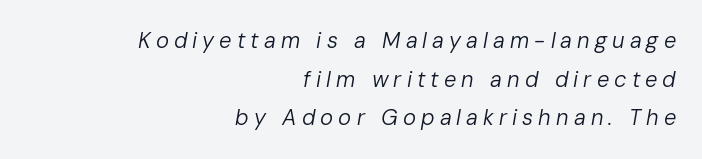
{"italic": "yes", "lean": "right", "slant_degrees": 10, "bold": "no", "underline": "no", "align": "right", "line_spacing_ratio": 1.76, "letter_spacing": "wide", "letter_spacing_em": 0.23, "glyph_px": 22}
